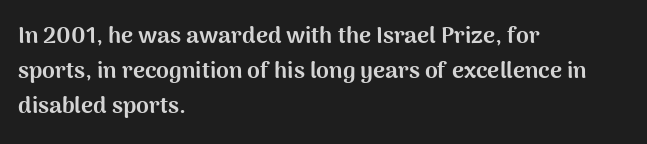
Q: Is the text bold? A: Yes.
Q: Is the text italic (slanted)? A: No, it is upright.
Q: Is the text underlined? A: No.
Q: How is the paragraph aligned? A: Left-aligned.
Q: Is the spacing between letters normal or unusually wide? A: Normal.
Q: Is the spacing between lines tight, normal or loose? A: Normal.
